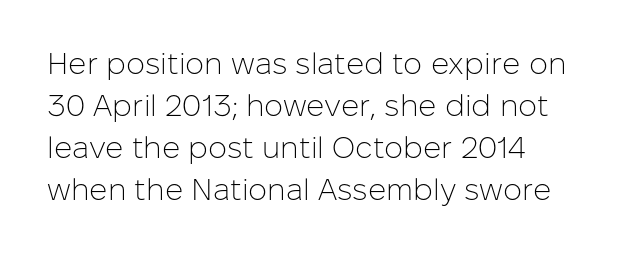
Q: Is the text bold? A: No.
Q: Is the text italic (slanted)? A: No, it is upright.
Q: Is the typeface a serif or a sans-serif typeface? A: Sans-serif.
Q: Is the text underlined? A: No.
Q: Is the spacing between letters normal or unusually wide? A: Normal.
Q: Is the spacing between lines tight, normal or loose? A: Normal.
Q: Width (condensed, normal, or wide)? A: Normal.
Q: Stroke contrast? A: Low.
Q: x-height? A: Medium.
Q: Monospaced? A: No.
